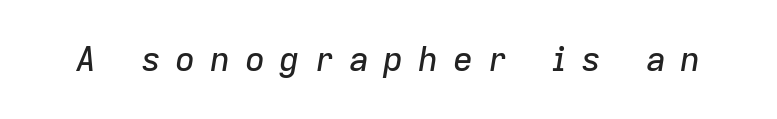
Q: Is the text italic (slanted)? A: Yes, it leans right by about 9 degrees.
Q: Is the text underlined? A: No.
Q: Is the spacing between letters normal or unusually wide? A: Unusually wide.
Q: Width (condensed, normal, or wide)? A: Normal.
Q: Stroke contrast? A: Low.
Q: x-height? A: Medium.
Q: Monospaced? A: No.
